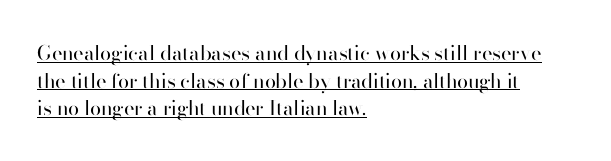
Nope, not italic — everything's standing straight. The strokes carry an ordinary text weight at most. In CSS terms this would be text-align: left. The letters sit at their default tracking, neither squeezed nor spread.
